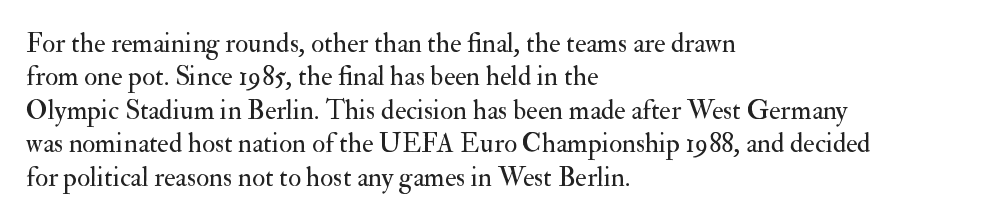
No letter is thick-stroked: the sample isn't bold. This rendering leaves character spacing at its baseline value. A bare baseline throughout the passage. Line beginnings align vertically; line endings do not. This sample uses an upright cut, with every glyph sitting square on the baseline.
